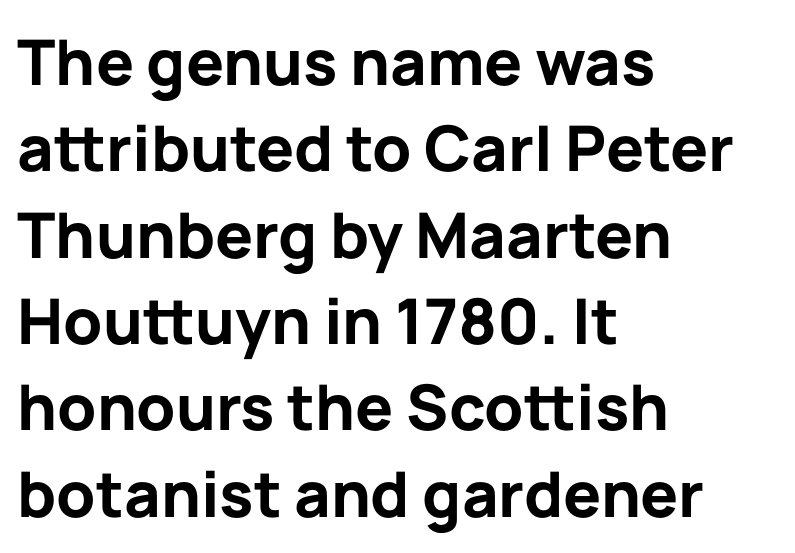
The image shows 63 px bold sans-serif type, upright; set left-aligned, normal line spacing (1.37x), normal letter spacing, not underlined; low stroke contrast and a medium x-height.
